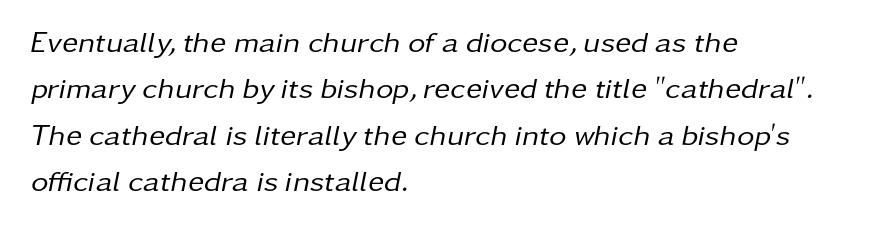
Q: Is the text bold? A: No.
Q: Is the text italic (slanted)? A: Yes, it leans right by about 11 degrees.
Q: Is the text underlined? A: No.
Q: How is the paragraph aligned? A: Left-aligned.
Q: Is the spacing between letters normal or unusually wide? A: Normal.
Q: Is the spacing between lines tight, normal or loose? A: Normal.
Q: Width (condensed, normal, or wide)? A: Normal.
Q: Stroke contrast? A: Low.
Q: x-height? A: Medium.
Q: Monospaced? A: No.
